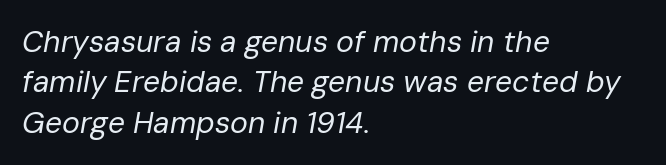
Q: Is the text bold? A: No.
Q: Is the text italic (slanted)? A: Yes, it leans right by about 10 degrees.
Q: Is the text underlined? A: No.
Q: How is the paragraph aligned? A: Left-aligned.
Q: Is the spacing between letters normal or unusually wide? A: Normal.
Q: Is the spacing between lines tight, normal or loose? A: Normal.
Q: Width (condensed, normal, or wide)? A: Normal.
Q: Stroke contrast? A: Low.
Q: x-height? A: Medium.
Q: Monospaced? A: No.
